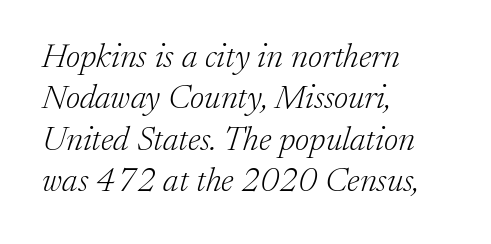
Q: Is the text bold? A: No.
Q: Is the text italic (slanted)? A: Yes, it leans right by about 17 degrees.
Q: Is the typeface a serif or a sans-serif typeface? A: Serif.
Q: Is the text underlined? A: No.
Q: How is the paragraph aligned? A: Left-aligned.
Q: Is the spacing between letters normal or unusually wide? A: Normal.
Q: Width (condensed, normal, or wide)? A: Normal.
Q: Stroke contrast? A: Low.
Q: x-height? A: Medium.
Q: Monospaced? A: No.
